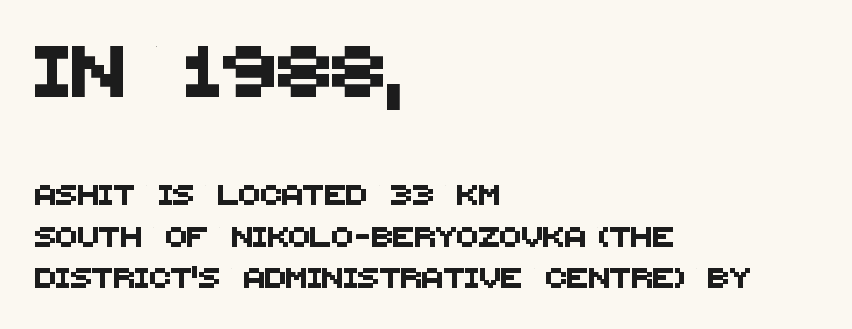
{"serif": "no", "width": "normal", "stroke_contrast": "medium", "x_height": "large", "monospaced": "no", "underline": "no", "align": "left", "line_spacing": "loose", "line_spacing_ratio": 2.07, "letter_spacing": "normal", "letter_spacing_em": 0.0, "larger_block": "first", "size_ratio": 2.55, "glyph_px": 51}
